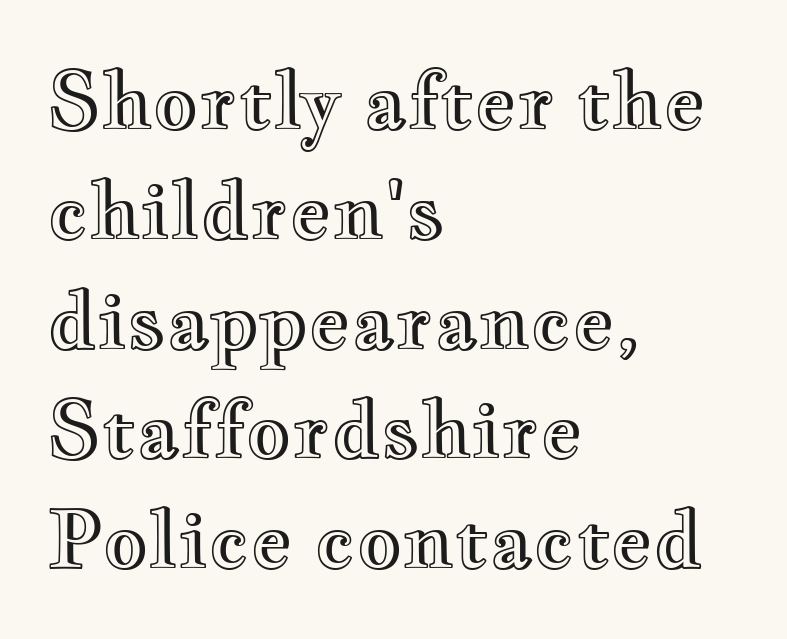
Q: Is the text italic (slanted)? A: No, it is upright.
Q: Is the text underlined? A: No.
Q: How is the paragraph aligned? A: Left-aligned.
Q: Is the spacing between letters normal or unusually wide? A: Normal.
Q: Is the spacing between lines tight, normal or loose? A: Normal.
Q: Width (condensed, normal, or wide)? A: Wide.
Q: x-height? A: Small.
Q: Monospaced? A: No.
